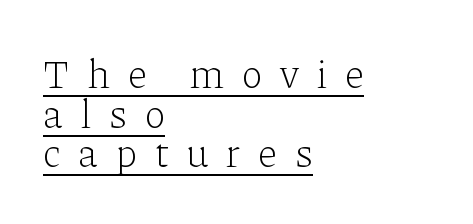
Q: Is the text bold? A: No.
Q: Is the text italic (slanted)? A: No, it is upright.
Q: Is the typeface a serif or a sans-serif typeface? A: Serif.
Q: Is the text underlined? A: Yes.
Q: How is the paragraph aligned? A: Left-aligned.
Q: Is the spacing between letters normal or unusually wide? A: Unusually wide.
Q: Is the spacing between lines tight, normal or loose? A: Tight.
Q: Width (condensed, normal, or wide)? A: Normal.
Q: Stroke contrast? A: Low.
Q: x-height? A: Medium.
Q: Monospaced? A: No.
